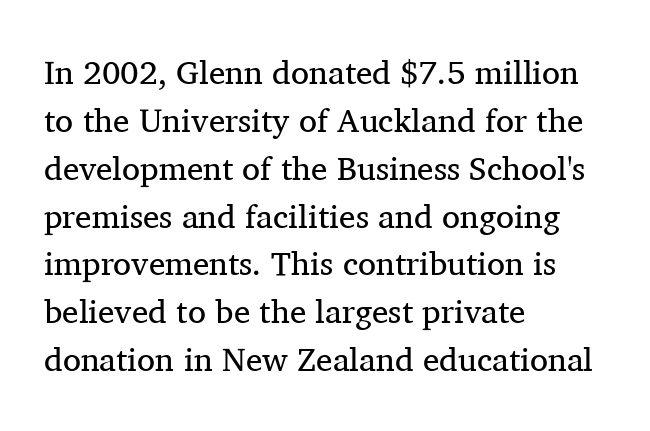
The image shows 33 px regular-weight serif type, upright; set left-aligned, normal line spacing (1.45x), normal letter spacing, not underlined; medium stroke contrast and a medium x-height.
